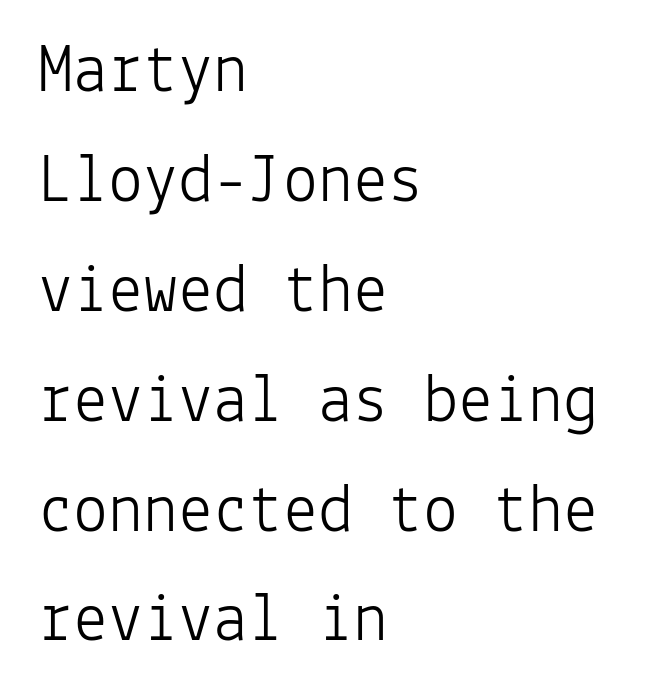
{"serif": "no", "italic": "no", "bold": "no", "weight": "light", "width": "normal", "stroke_contrast": "low", "x_height": "medium", "monospaced": "yes", "underline": "no", "align": "left", "line_spacing": "normal", "line_spacing_ratio": 1.57, "letter_spacing": "normal", "letter_spacing_em": 0.0, "glyph_px": 70}
